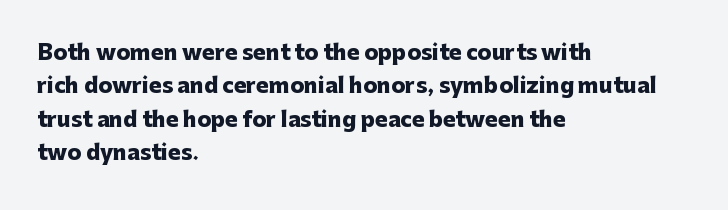
The image shows 21 px bold type, upright; set left-aligned, normal line spacing (1.59x), normal letter spacing, not underlined.
